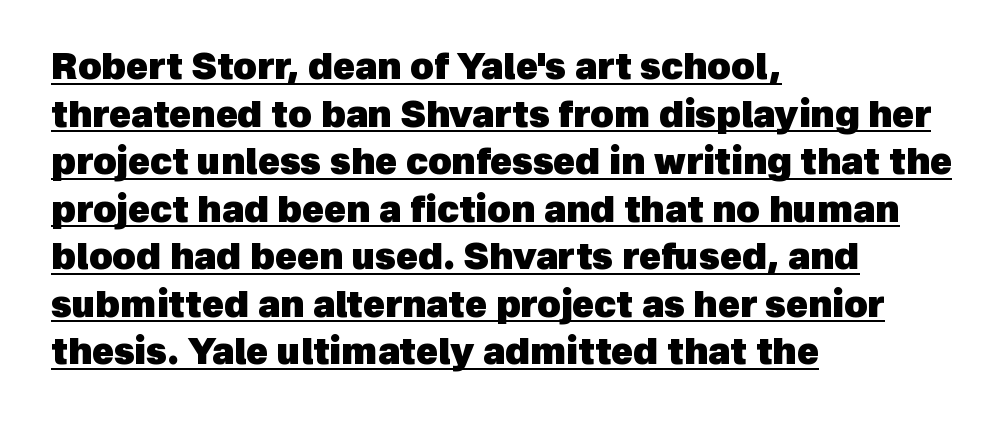
Q: Is the text bold? A: Yes.
Q: Is the typeface a serif or a sans-serif typeface? A: Sans-serif.
Q: Is the text underlined? A: Yes.
Q: How is the paragraph aligned? A: Left-aligned.
Q: Is the spacing between letters normal or unusually wide? A: Normal.
Q: Is the spacing between lines tight, normal or loose? A: Normal.
Q: Width (condensed, normal, or wide)? A: Normal.
Q: x-height? A: Medium.
Q: Monospaced? A: No.
